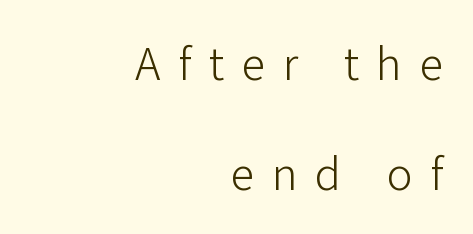
{"serif": "no", "italic": "no", "bold": "no", "weight": "light", "width": "normal", "stroke_contrast": "low", "x_height": "medium", "monospaced": "no", "underline": "no", "align": "right", "line_spacing": "loose", "line_spacing_ratio": 2.29, "letter_spacing": "wide", "letter_spacing_em": 0.37, "glyph_px": 48}
